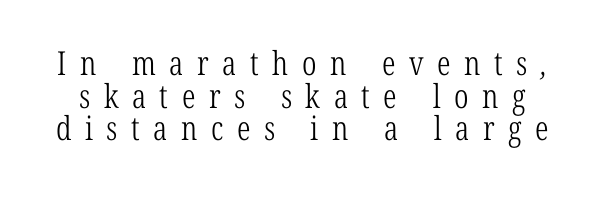
The image shows 33 px light, condensed serif type; set tight line spacing (0.99x), unusually wide letter spacing (+0.41 em), not underlined; low stroke contrast and a medium x-height.
